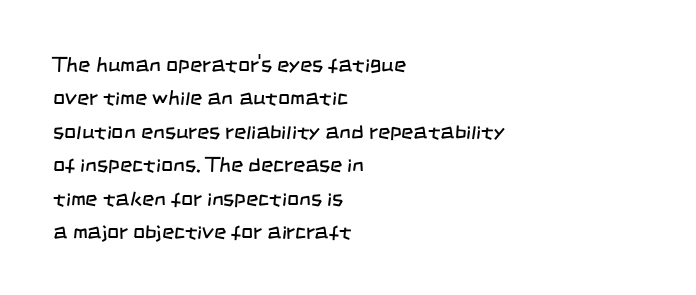
{"bold": "no", "underline": "no", "align": "left", "line_spacing": "normal", "line_spacing_ratio": 1.59, "letter_spacing": "normal", "letter_spacing_em": 0.0, "glyph_px": 21}
